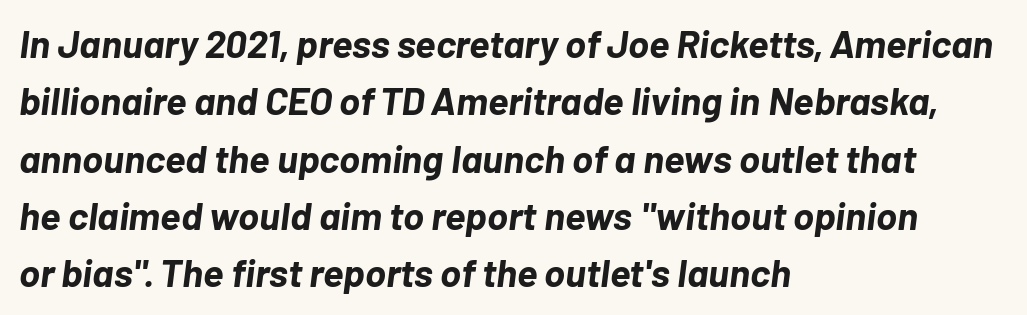
The image shows 39 px bold type, italic (leaning right); set left-aligned, normal line spacing (1.47x), normal letter spacing, not underlined; low stroke contrast and a medium x-height.
